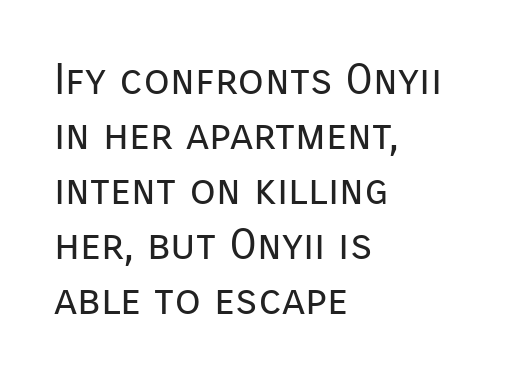
The image shows 43 px regular-weight sans-serif type, upright; set left-aligned, normal line spacing (1.28x), normal letter spacing, not underlined; low stroke contrast and a medium x-height.
